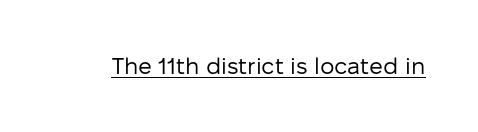
{"italic": "no", "bold": "no", "underline": "yes", "letter_spacing": "normal", "letter_spacing_em": 0.0, "glyph_px": 23}
